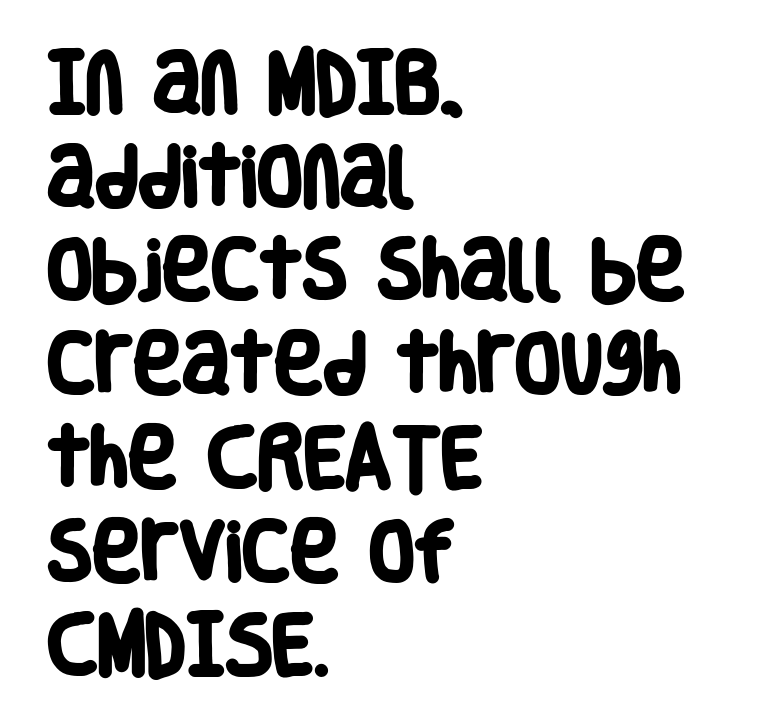
{"serif": "no", "bold": "yes", "weight": "heavy", "width": "condensed", "stroke_contrast": "low", "x_height": "large", "monospaced": "no", "underline": "no", "align": "left", "line_spacing": "normal", "line_spacing_ratio": 1.42, "letter_spacing": "normal", "letter_spacing_em": 0.0, "glyph_px": 66}
